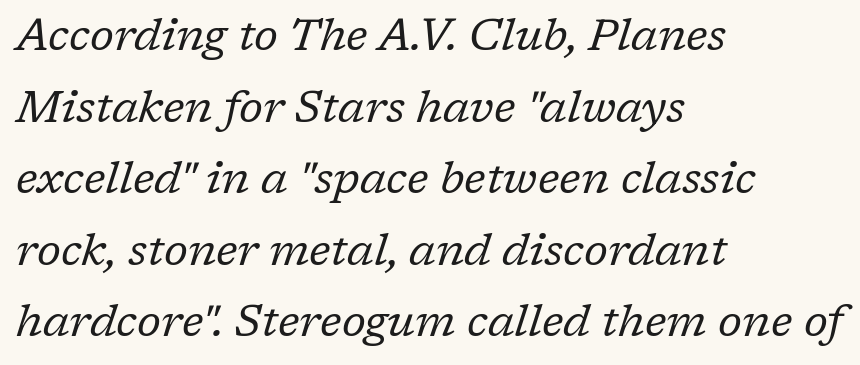
Plain, unruled lines of type. Compared with typical paragraphs, the rows here are spaced about the same. What stands out about the letter spacing? Nothing — it is the standard amount. Looks like regular typesetting: each glyph gets only the width it needs. This is not heavy type; no bold has been used. The typography opts for an oblique posture over an upright one.
